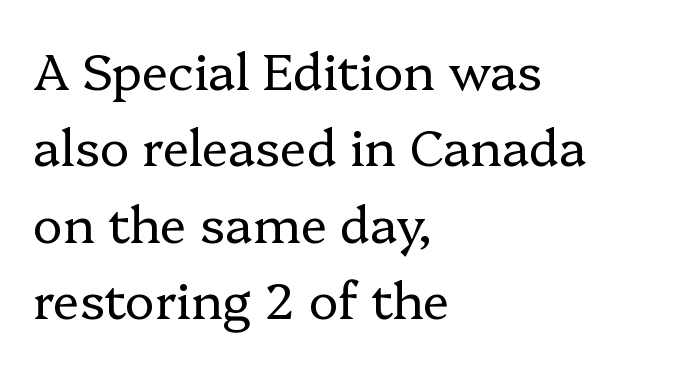
Each letter's strokes conclude with small projecting serifs. Check the space under the baseline: it is left empty. Character widths vary here, with narrow letters taking less room than wide ones. You can tell it's not italic because the verticals are truly vertical.
